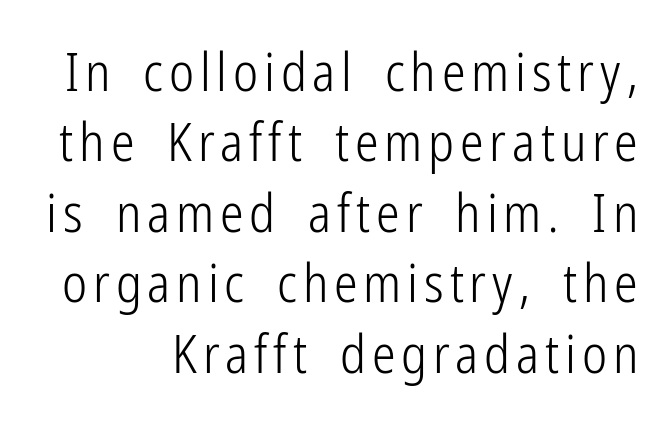
The area under the type is left untouched. The rendering uses natural spacing where letterforms have individual widths. Does the lettering tilt? It doesn't — this is upright. Leading matches the norm, producing a regular column.
